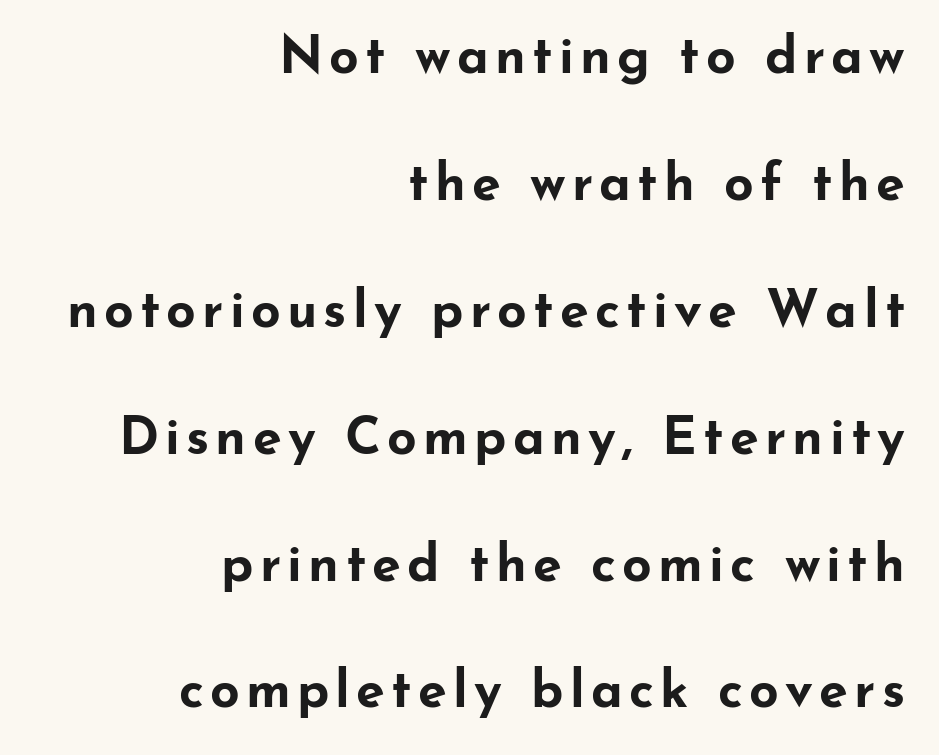
Q: Is the text bold? A: Yes.
Q: Is the text italic (slanted)? A: No, it is upright.
Q: Is the typeface a serif or a sans-serif typeface? A: Sans-serif.
Q: Is the text underlined? A: No.
Q: How is the paragraph aligned? A: Right-aligned.
Q: Is the spacing between lines tight, normal or loose? A: Loose.
Q: Width (condensed, normal, or wide)? A: Wide.
Q: Stroke contrast? A: Low.
Q: x-height? A: Small.
Q: Monospaced? A: No.
